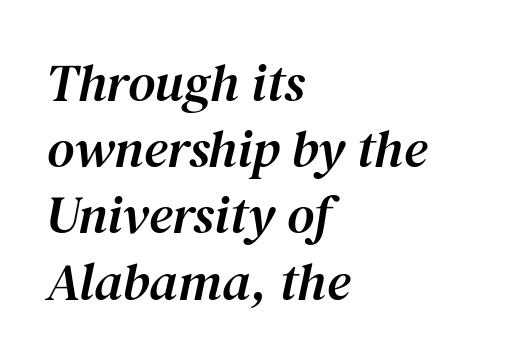
Anything drawn beneath the words? Only blank space. Is the block centered? No — it sits flush against the left margin. If you measured baseline to baseline, you'd find a middling distance. Would a proofreader flag this as italicized? Yes. The tracking reads as untouched default to a designer's eye. These lines are composed in type with serifs.
